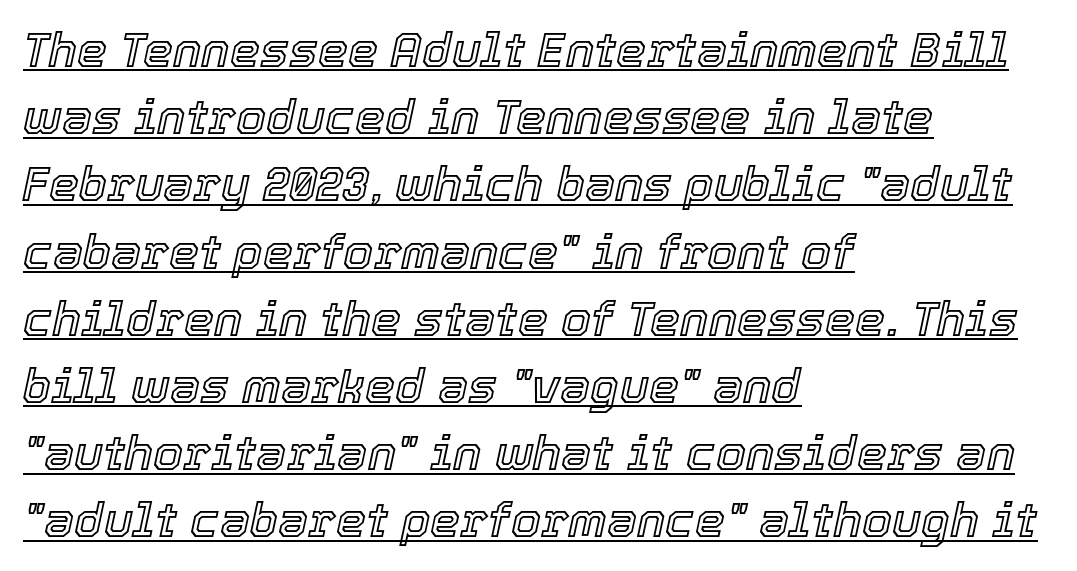
{"italic": "yes", "lean": "right", "slant_degrees": 12, "width": "normal", "x_height": "medium", "monospaced": "no", "underline": "yes", "align": "left", "line_spacing": "normal", "line_spacing_ratio": 1.4, "letter_spacing": "normal", "letter_spacing_em": 0.0, "glyph_px": 48}
